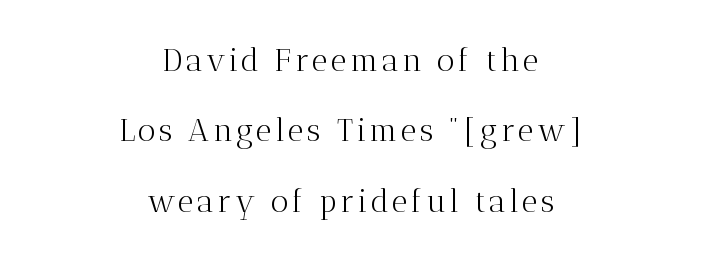
{"serif": "yes", "italic": "no", "bold": "no", "weight": "light", "width": "normal", "stroke_contrast": "medium", "x_height": "medium", "monospaced": "no", "underline": "no", "align": "center", "line_spacing": "loose", "line_spacing_ratio": 2.27, "glyph_px": 31}
